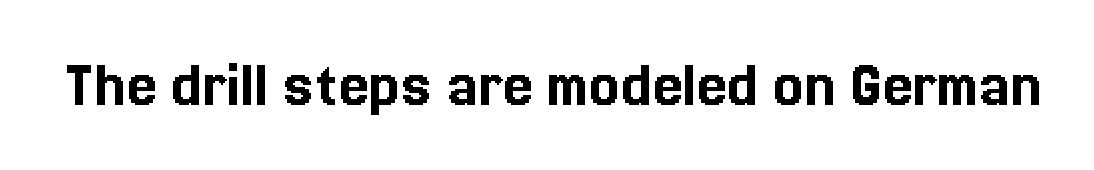
The image shows 68 px text type, upright; set normal letter spacing, not underlined; a medium x-height.
